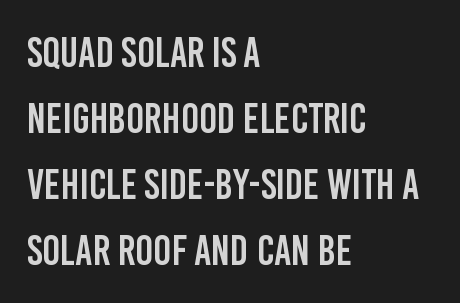
Q: Is the text italic (slanted)? A: No, it is upright.
Q: Is the typeface a serif or a sans-serif typeface? A: Sans-serif.
Q: Is the text underlined? A: No.
Q: How is the paragraph aligned? A: Left-aligned.
Q: Is the spacing between letters normal or unusually wide? A: Normal.
Q: Is the spacing between lines tight, normal or loose? A: Normal.
Q: Width (condensed, normal, or wide)? A: Condensed.
Q: Stroke contrast? A: Low.
Q: x-height? A: Large.
Q: Monospaced? A: No.
